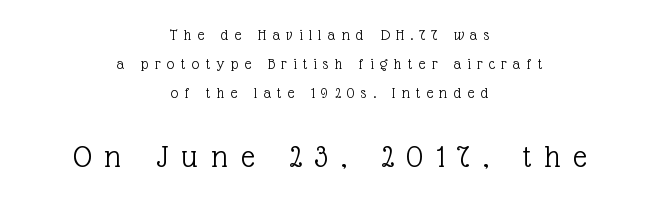
Does the type have serifs? Yes, each stem ends in a small foot. Caption: multi-line text, centered on the measure. Tracking here is generous; glyphs stand well apart from one another. Decoration check: the copy has no underline. Is the stroke heavy? The answer is a plain regular-or-lighter. Here the designer chose a conventional face with non-uniform glyph widths.
